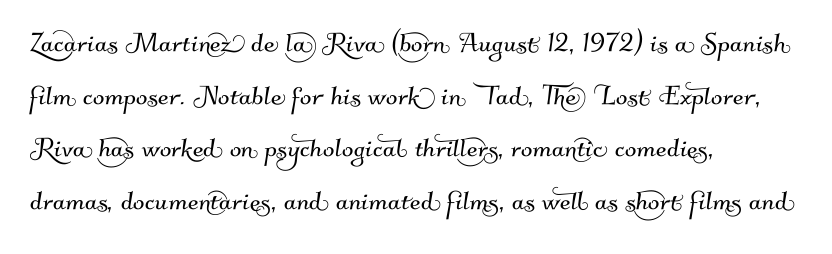
{"serif": "no", "width": "normal", "stroke_contrast": "medium", "x_height": "small", "monospaced": "no", "underline": "no", "align": "left", "line_spacing": "normal", "line_spacing_ratio": 1.55, "letter_spacing": "normal", "letter_spacing_em": 0.0, "glyph_px": 34}
